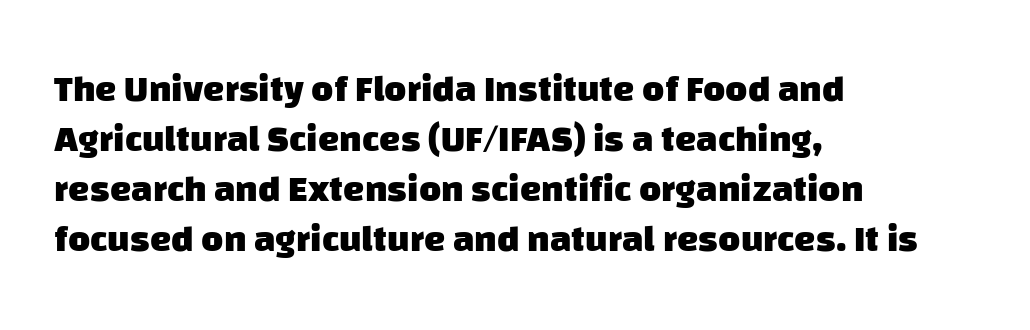
Q: Is the text bold? A: Yes.
Q: Is the typeface a serif or a sans-serif typeface? A: Sans-serif.
Q: Is the text underlined? A: No.
Q: How is the paragraph aligned? A: Left-aligned.
Q: Is the spacing between letters normal or unusually wide? A: Normal.
Q: Is the spacing between lines tight, normal or loose? A: Normal.
Q: Width (condensed, normal, or wide)? A: Normal.
Q: Stroke contrast? A: Low.
Q: x-height? A: Large.
Q: Monospaced? A: No.
